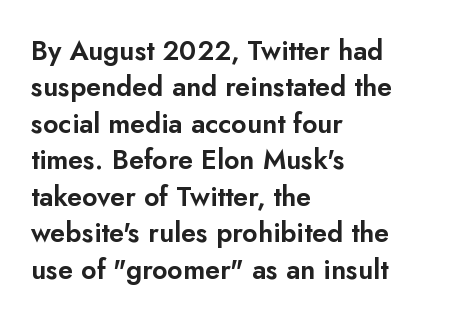
The image shows 27 px text type, upright; set left-aligned, normal line spacing (1.35x), normal letter spacing, not underlined.
